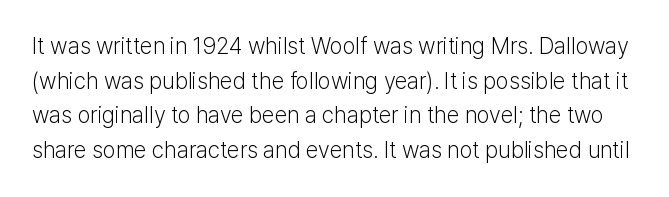
Q: Is the text bold? A: No.
Q: Is the text italic (slanted)? A: No, it is upright.
Q: Is the text underlined? A: No.
Q: Is the spacing between letters normal or unusually wide? A: Normal.
Q: Is the spacing between lines tight, normal or loose? A: Normal.
